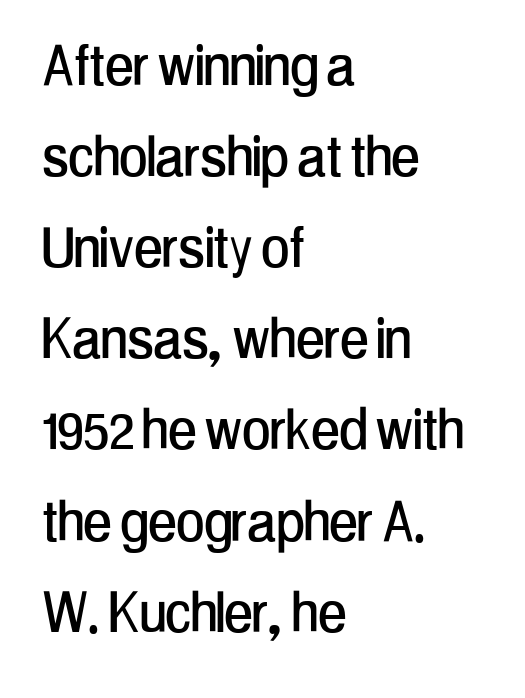
{"serif": "no", "italic": "no", "width": "condensed", "stroke_contrast": "low", "x_height": "medium", "monospaced": "no", "underline": "no", "align": "left", "line_spacing": "normal", "line_spacing_ratio": 1.34, "letter_spacing": "normal", "letter_spacing_em": 0.0, "glyph_px": 68}
